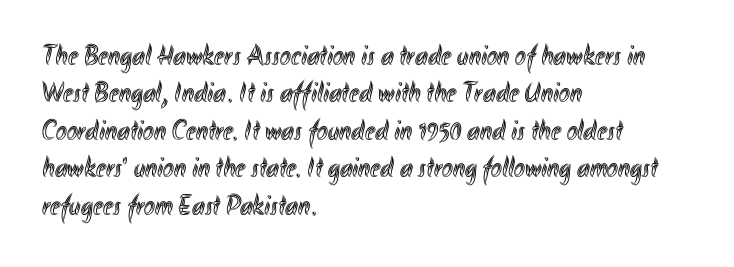
A student would call this left alignment; a typographer would say flush left, rag right. Baseline-to-baseline distance is the conventional proportion of letter height. The gap between lines stays unmarked. The letterforms sit shoulder to shoulder at normal distance. The face used here is proportionally spaced, like ordinary book or web type.
